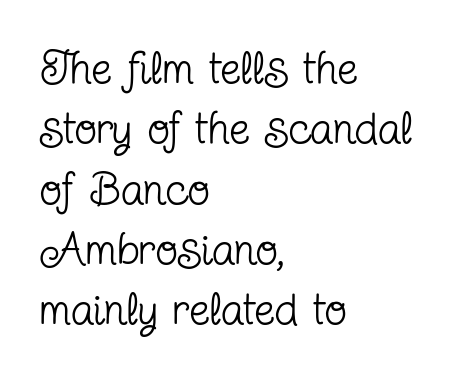
Look at the tracking — it's just the regular setting, nothing added. The rag falls on the right side of this text block. A typesetter would call this leading conventional body-copy spacing. The letters stand straight up with perfectly vertical stems. The gap between lines stays unmarked. Bold? No — there's no thickening of the strokes.
